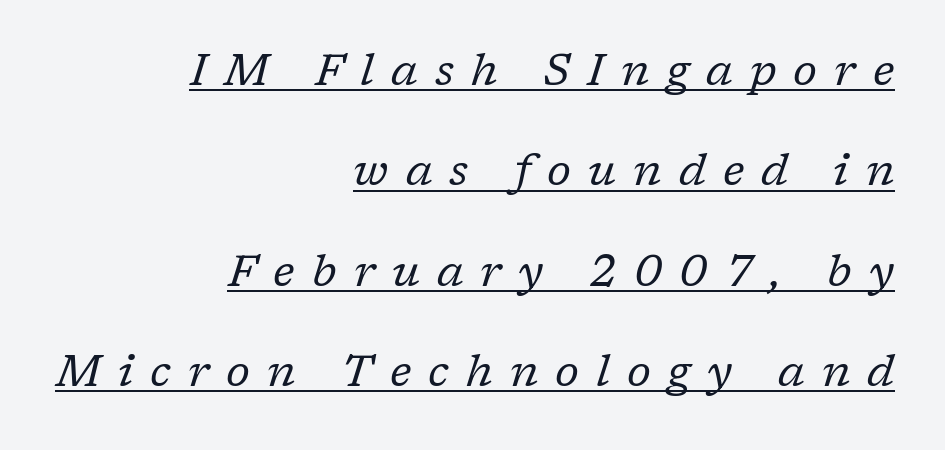
How would I describe the line gaps? Wide and relaxed. Ink coverage per letter is moderate at most. Quick note: italic. The lines in this sample share a right terminus and differ only in where they begin. A typesetter would call this proportional, since set widths differ per character. The line texture is sparse and dotted thanks to wide tracking.
